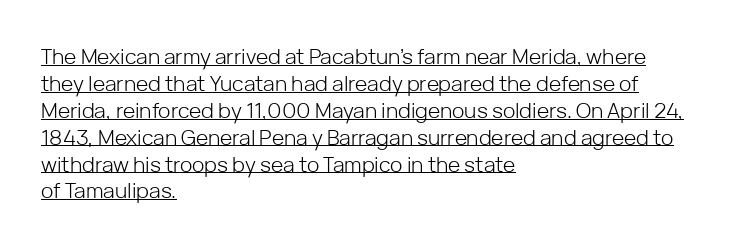
Notice how descenders clear the ascenders below comfortably — that's standard leading. Quick note: underline on. Italic? Not at all — the glyphs are vertical. Does extra space separate the letters? No, they use regular spacing.
